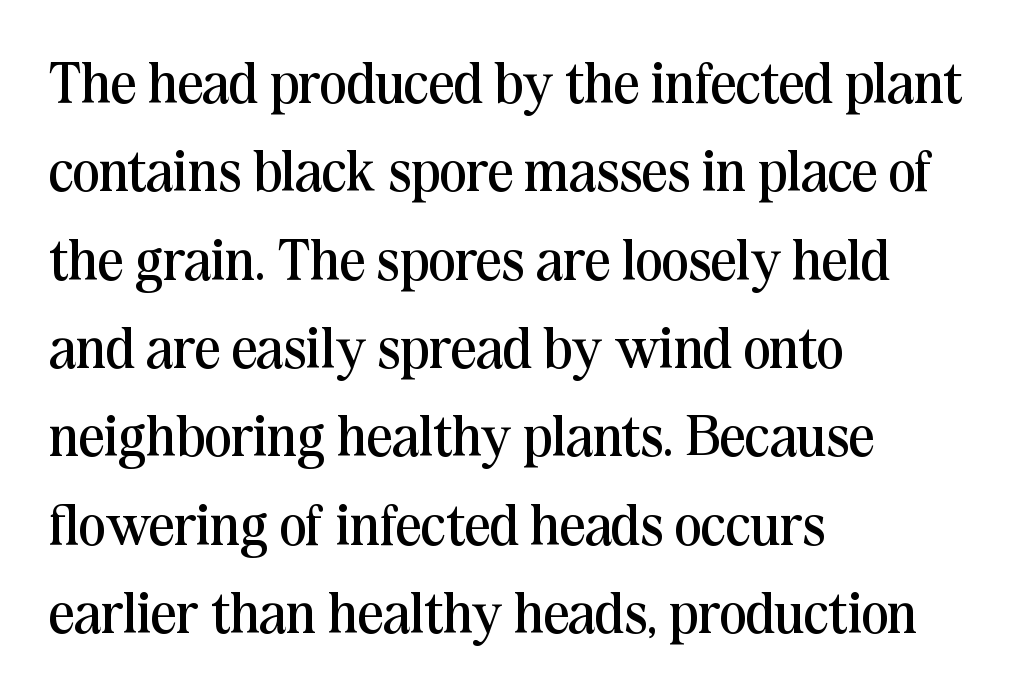
{"serif": "yes", "italic": "no", "bold": "no", "weight": "regular", "width": "normal", "stroke_contrast": "medium", "x_height": "medium", "monospaced": "no", "underline": "no", "align": "left", "line_spacing": "normal", "line_spacing_ratio": 1.55, "letter_spacing": "normal", "letter_spacing_em": 0.0, "glyph_px": 57}
